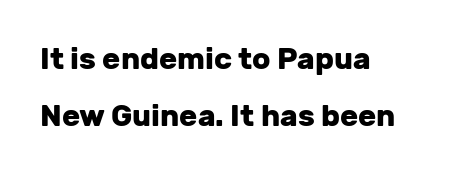
Q: Is the text bold? A: Yes.
Q: Is the text italic (slanted)? A: No, it is upright.
Q: Is the typeface a serif or a sans-serif typeface? A: Sans-serif.
Q: Is the text underlined? A: No.
Q: How is the paragraph aligned? A: Left-aligned.
Q: Is the spacing between letters normal or unusually wide? A: Normal.
Q: Is the spacing between lines tight, normal or loose? A: Loose.
Q: Width (condensed, normal, or wide)? A: Normal.
Q: Stroke contrast? A: Low.
Q: x-height? A: Medium.
Q: Monospaced? A: No.
